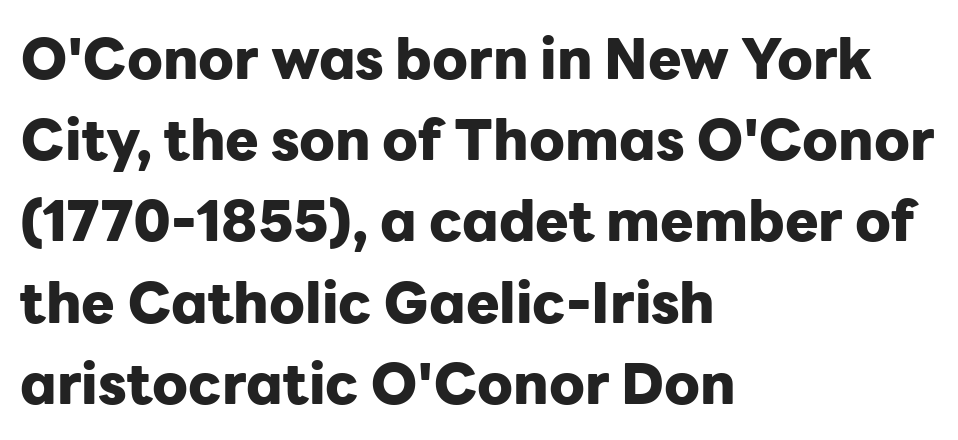
Q: Is the text bold? A: Yes.
Q: Is the text italic (slanted)? A: No, it is upright.
Q: Is the typeface a serif or a sans-serif typeface? A: Sans-serif.
Q: Is the text underlined? A: No.
Q: How is the paragraph aligned? A: Left-aligned.
Q: Is the spacing between letters normal or unusually wide? A: Normal.
Q: Is the spacing between lines tight, normal or loose? A: Normal.
Q: Width (condensed, normal, or wide)? A: Normal.
Q: Stroke contrast? A: Low.
Q: x-height? A: Medium.
Q: Monospaced? A: No.
